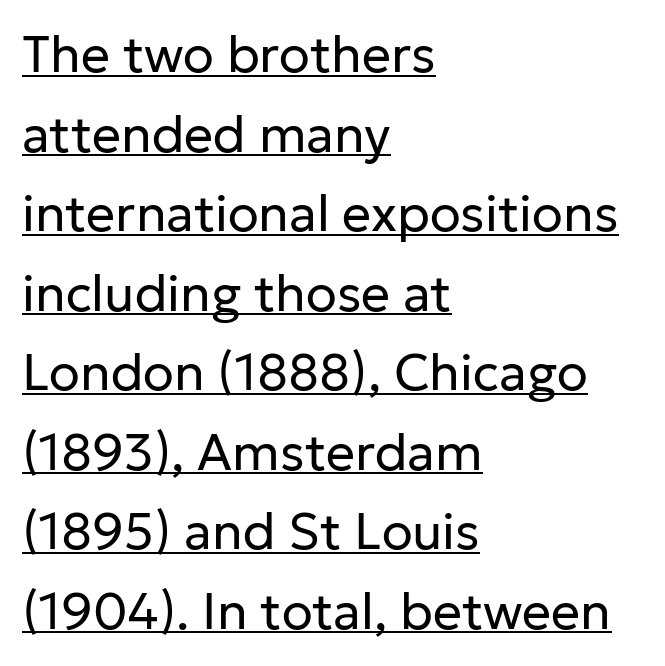
Letters have the restrained weight of plain body copy at most. You could not count columns in this text — the font is proportionally spaced. In terms of leading, this rendering sits right in the middle. Caption: multi-line text, flush left, ragged right. Posture: vertical.
